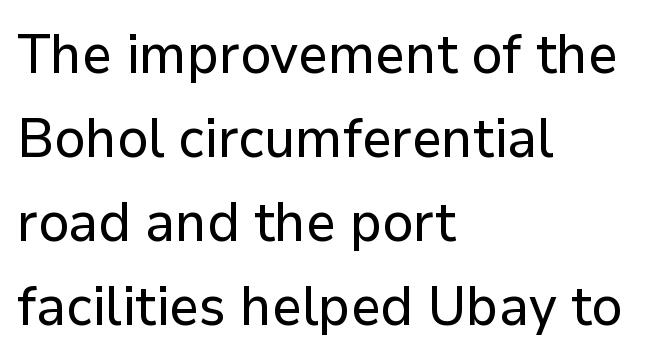
Q: Is the text italic (slanted)? A: No, it is upright.
Q: Is the typeface a serif or a sans-serif typeface? A: Sans-serif.
Q: Is the text underlined? A: No.
Q: How is the paragraph aligned? A: Left-aligned.
Q: Is the spacing between letters normal or unusually wide? A: Normal.
Q: Is the spacing between lines tight, normal or loose? A: Normal.
Q: Width (condensed, normal, or wide)? A: Normal.
Q: Stroke contrast? A: Low.
Q: x-height? A: Medium.
Q: Monospaced? A: No.
